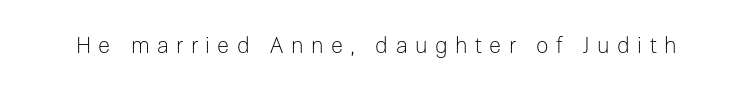
{"italic": "no", "bold": "no", "underline": "no", "letter_spacing": "wide", "letter_spacing_em": 0.34, "glyph_px": 22}
